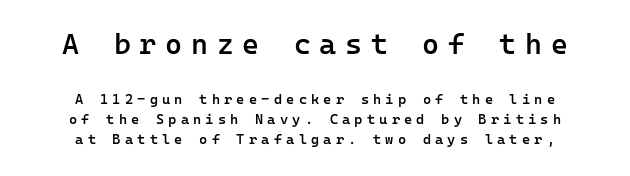
The image shows 29 px semibold sans-serif type, upright, monospaced; set centered, normal line spacing (1.42x), unusually wide letter spacing (+0.3 em), not underlined; the first (top) block is 2.07x larger; low stroke contrast and a medium x-height.
